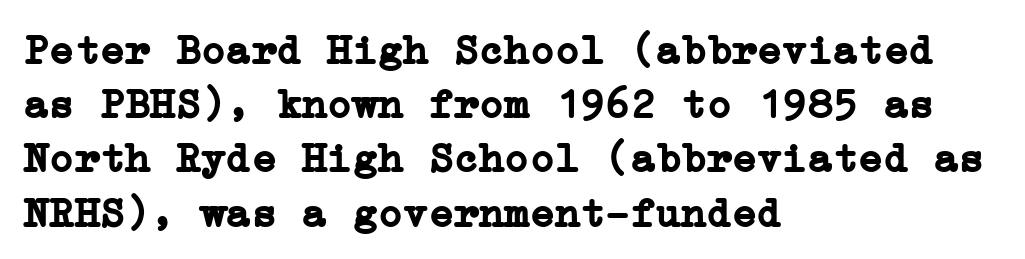
Horizontally, the lines are justified to the leading edge only. Observe the serifs anchoring each vertical stroke in this sample. Bold? Absolutely — the strokes are thick and heavy. Beneath every word, the page is bare.
